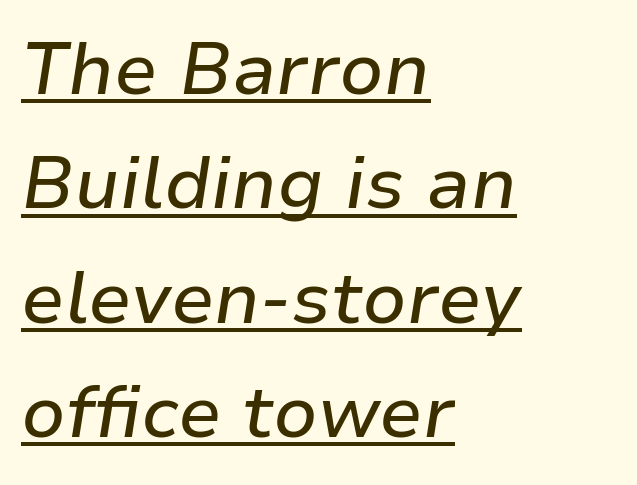
The passage shown is underscored from start to finish. The axis of the letterforms is tilted away from vertical. Observe the ordinary spacing: letters are neighbours, not strangers. The rag falls on the right side of this text block. The leading is moderate, giving the passage an even texture. Is this a fixed-width face? No — the glyphs have proportional, varying widths.
